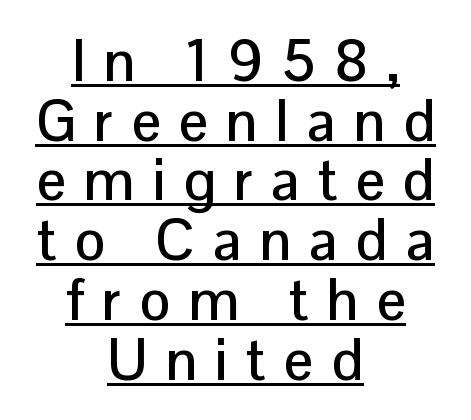
The passage shown has open, widely tracked lettering throughout. Honestly, the underline is the first thing you notice here. Think of a printed novel: that variable character pitch is what you see here. Interline gaps are noticeably narrow in this sample.
